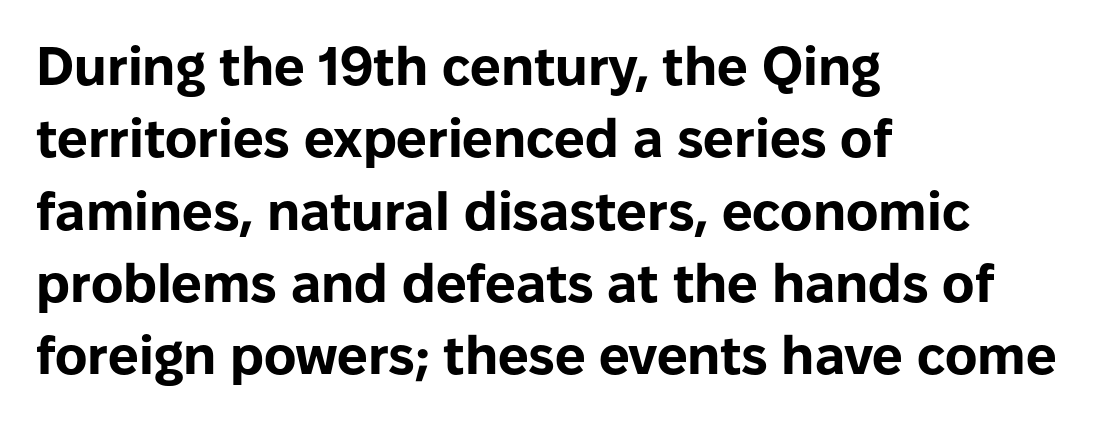
Q: Is the text bold? A: Yes.
Q: Is the text italic (slanted)? A: No, it is upright.
Q: Is the typeface a serif or a sans-serif typeface? A: Sans-serif.
Q: Is the text underlined? A: No.
Q: How is the paragraph aligned? A: Left-aligned.
Q: Is the spacing between letters normal or unusually wide? A: Normal.
Q: Is the spacing between lines tight, normal or loose? A: Normal.
Q: Width (condensed, normal, or wide)? A: Normal.
Q: Stroke contrast? A: Low.
Q: x-height? A: Medium.
Q: Monospaced? A: No.
